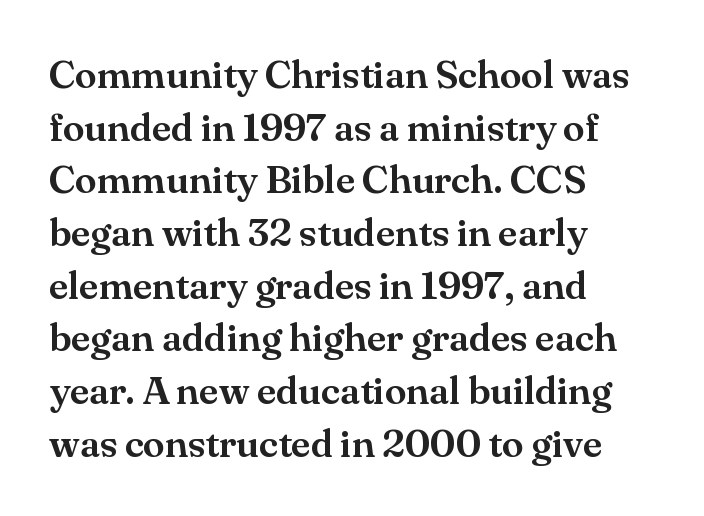
Style check: upright. Short and long lines alike share a common starting point at left. Quick note: underline off. Standard letterfit; no display-style spreading of the glyphs. The leading is moderate, giving the passage an even texture. Each letter's strokes conclude with small projecting serifs.
